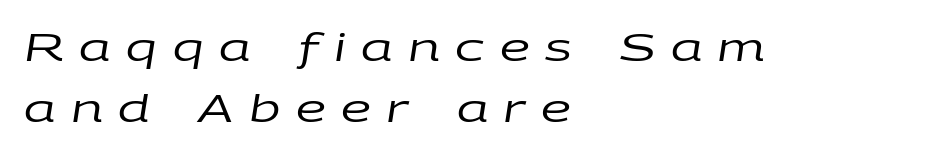
Q: Is the text bold? A: No.
Q: Is the text italic (slanted)? A: Yes, it leans right by about 9 degrees.
Q: Is the text underlined? A: No.
Q: How is the paragraph aligned? A: Left-aligned.
Q: Is the spacing between letters normal or unusually wide? A: Unusually wide.
Q: Is the spacing between lines tight, normal or loose? A: Normal.
Q: Width (condensed, normal, or wide)? A: Wide.
Q: Stroke contrast? A: Low.
Q: x-height? A: Large.
Q: Monospaced? A: No.
